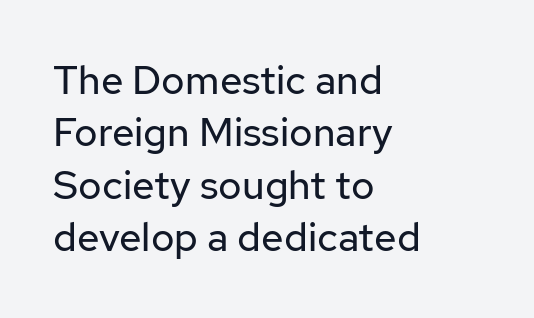
Q: Is the text bold? A: No.
Q: Is the text italic (slanted)? A: No, it is upright.
Q: Is the typeface a serif or a sans-serif typeface? A: Sans-serif.
Q: Is the text underlined? A: No.
Q: How is the paragraph aligned? A: Left-aligned.
Q: Is the spacing between letters normal or unusually wide? A: Normal.
Q: Is the spacing between lines tight, normal or loose? A: Normal.
Q: Width (condensed, normal, or wide)? A: Normal.
Q: Stroke contrast? A: Low.
Q: x-height? A: Medium.
Q: Monospaced? A: No.
